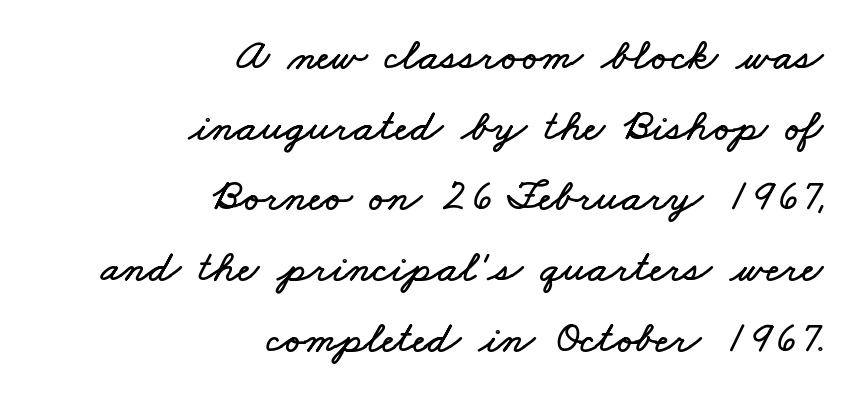
Q: Is the text underlined? A: No.
Q: How is the paragraph aligned? A: Right-aligned.
Q: Is the spacing between letters normal or unusually wide? A: Normal.
Q: Is the spacing between lines tight, normal or loose? A: Normal.
Q: Width (condensed, normal, or wide)? A: Wide.
Q: Stroke contrast? A: Low.
Q: x-height? A: Small.
Q: Monospaced? A: No.
